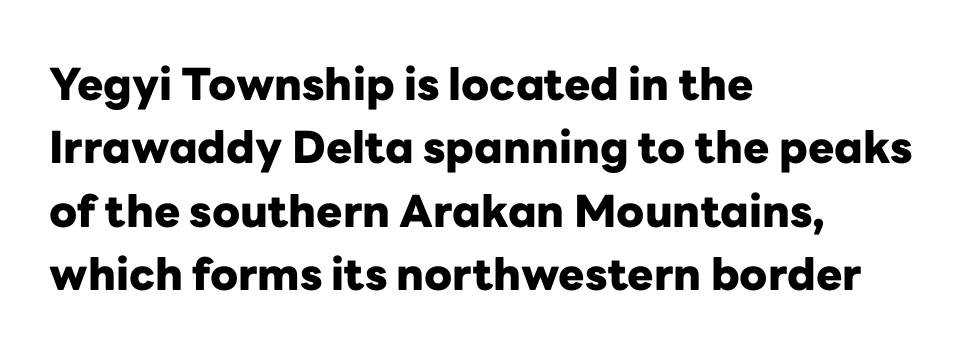
Q: Is the text bold? A: Yes.
Q: Is the text italic (slanted)? A: No, it is upright.
Q: Is the typeface a serif or a sans-serif typeface? A: Sans-serif.
Q: Is the text underlined? A: No.
Q: How is the paragraph aligned? A: Left-aligned.
Q: Is the spacing between letters normal or unusually wide? A: Normal.
Q: Is the spacing between lines tight, normal or loose? A: Normal.
Q: Width (condensed, normal, or wide)? A: Normal.
Q: Stroke contrast? A: Low.
Q: x-height? A: Medium.
Q: Monospaced? A: No.
